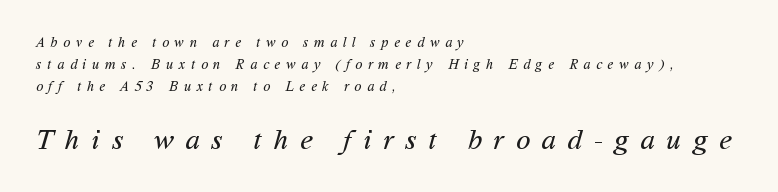
Q: Is the text bold? A: No.
Q: Is the typeface a serif or a sans-serif typeface? A: Sans-serif.
Q: Is the text underlined? A: No.
Q: How is the paragraph aligned? A: Left-aligned.
Q: Is the spacing between letters normal or unusually wide? A: Unusually wide.
Q: Is the spacing between lines tight, normal or loose? A: Normal.
Q: Which block of text is set in a larger size, the first (top) or the second (bottom)? A: The second (bottom) one.
Q: Width (condensed, normal, or wide)? A: Normal.
Q: Stroke contrast? A: Medium.
Q: x-height? A: Medium.
Q: Monospaced? A: No.
